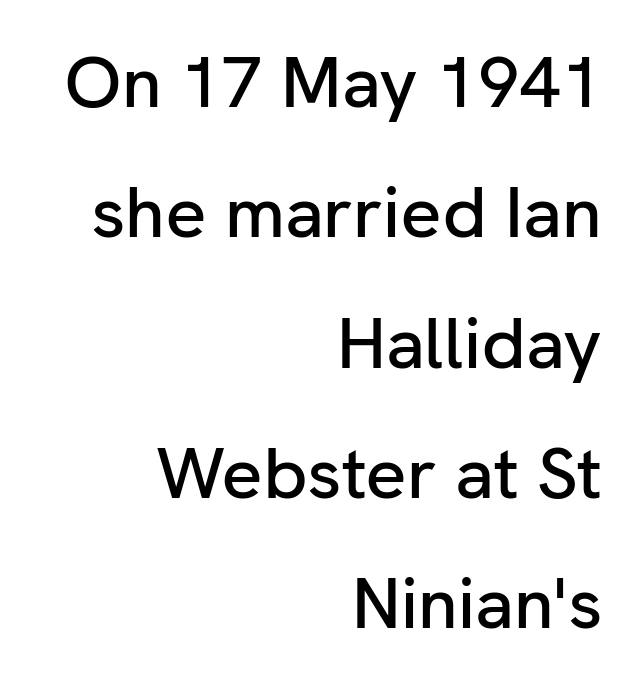
The image shows 72 px sans-serif type, upright; set right-aligned, line spacing 1.81x, normal letter spacing, not underlined; low stroke contrast and a medium x-height.
